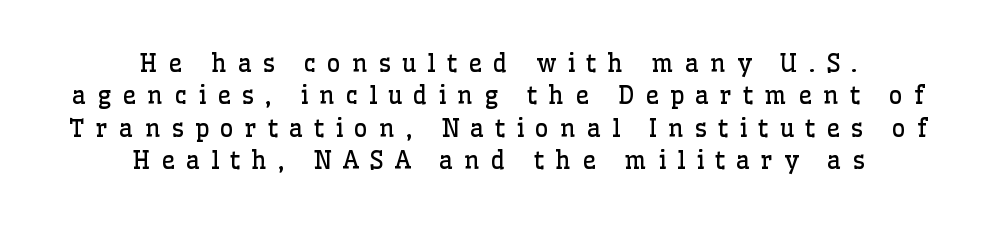
{"italic": "no", "bold": "no", "underline": "no", "align": "center", "line_spacing": "normal", "line_spacing_ratio": 1.35, "letter_spacing": "wide", "letter_spacing_em": 0.46, "glyph_px": 24}
